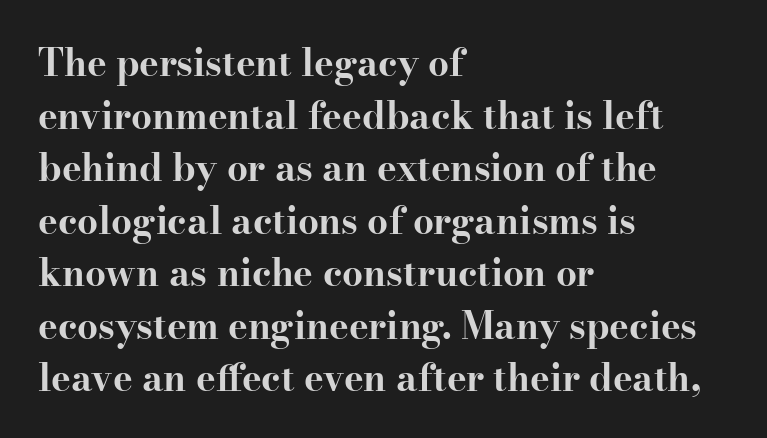
Emphasis by weight is at full strength: bold. Descenders hang freely into open space. Nobody touched the tracking dial on this one. Style check: upright.
